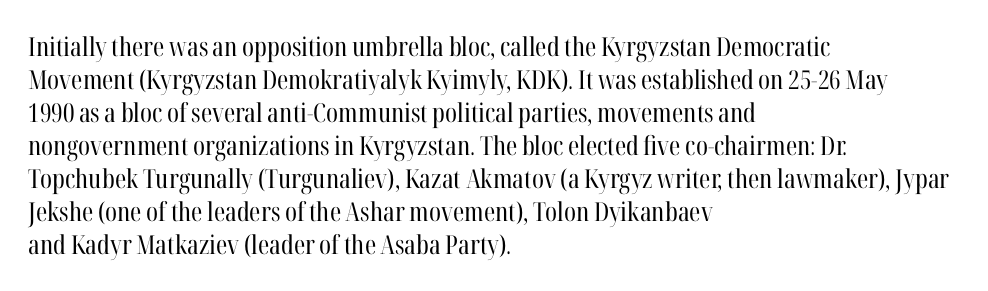
The image shows 26 px text type, upright; set left-aligned, normal line spacing (1.27x), normal letter spacing, not underlined.
